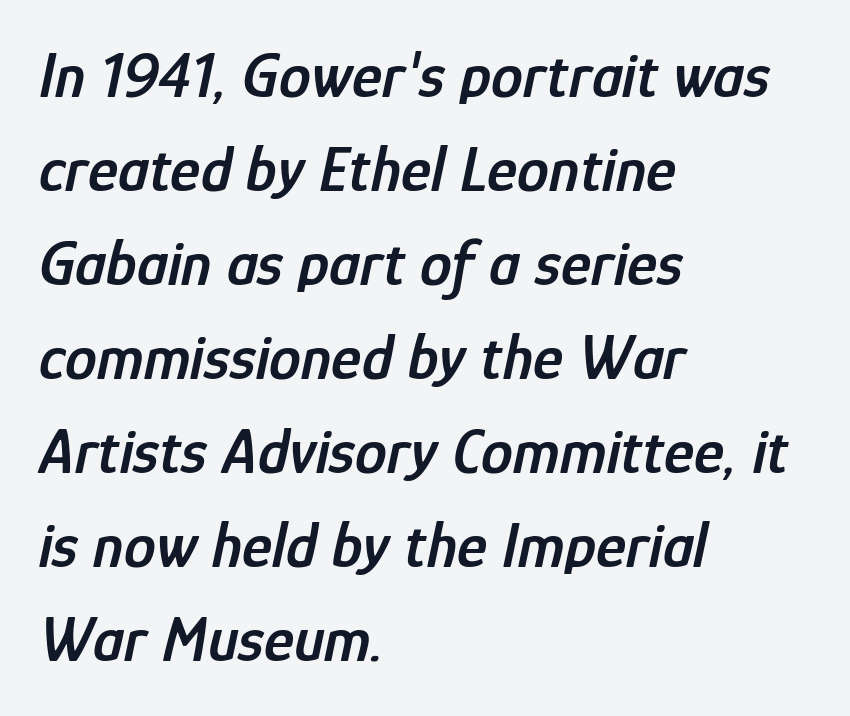
{"italic": "yes", "lean": "right", "slant_degrees": 12, "bold": "semi", "weight": "semibold", "width": "condensed", "stroke_contrast": "low", "x_height": "medium", "monospaced": "no", "underline": "no", "align": "left", "line_spacing": "normal", "line_spacing_ratio": 1.47, "letter_spacing": "normal", "letter_spacing_em": 0.0, "glyph_px": 64}
